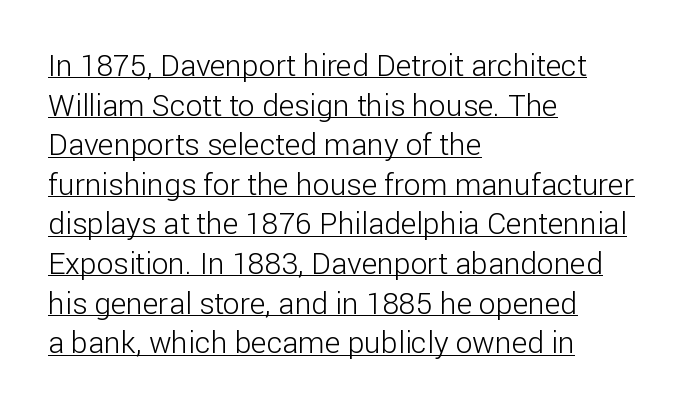
{"serif": "no", "italic": "no", "bold": "no", "weight": "light", "width": "normal", "stroke_contrast": "low", "x_height": "medium", "monospaced": "no", "underline": "yes", "align": "left", "line_spacing": "normal", "line_spacing_ratio": 1.32, "letter_spacing": "normal", "letter_spacing_em": 0.0, "glyph_px": 30}
